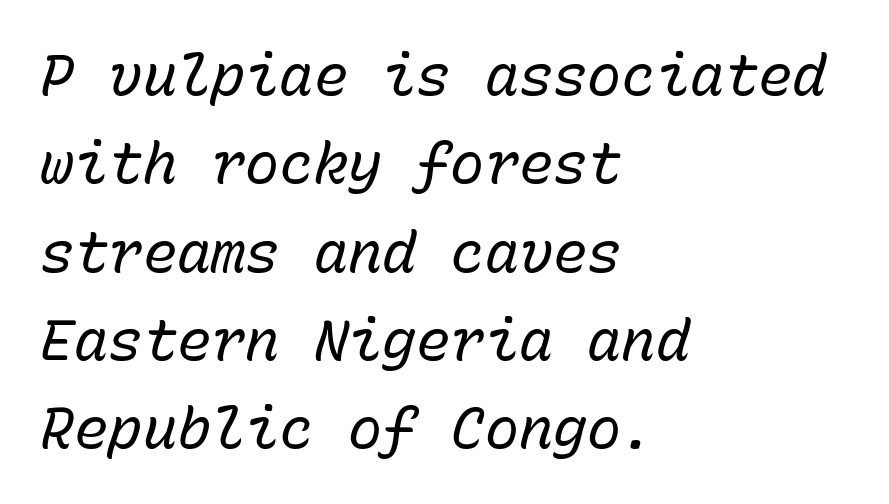
The image shows 57 px regular-weight type, italic (leaning right), monospaced; set left-aligned, normal line spacing (1.55x), normal letter spacing, not underlined; low stroke contrast and a medium x-height.
